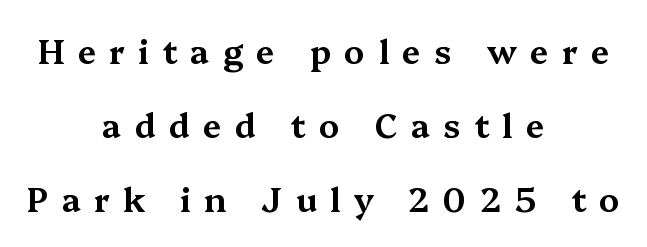
Q: Is the text italic (slanted)? A: No, it is upright.
Q: Is the typeface a serif or a sans-serif typeface? A: Serif.
Q: Is the text underlined? A: No.
Q: How is the paragraph aligned? A: Centered.
Q: Is the spacing between letters normal or unusually wide? A: Unusually wide.
Q: Is the spacing between lines tight, normal or loose? A: Loose.
Q: Width (condensed, normal, or wide)? A: Wide.
Q: Stroke contrast? A: Medium.
Q: x-height? A: Medium.
Q: Monospaced? A: No.
